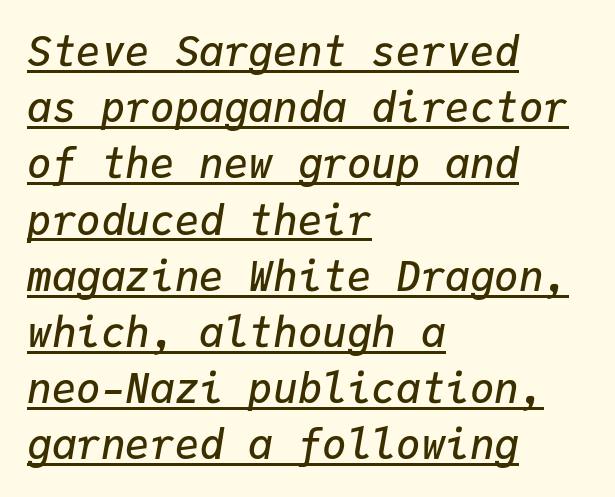
{"italic": "yes", "lean": "right", "slant_degrees": 9, "bold": "semi", "weight": "semibold", "width": "normal", "stroke_contrast": "low", "x_height": "medium", "monospaced": "yes", "underline": "yes", "align": "left", "line_spacing": "normal", "line_spacing_ratio": 1.37, "letter_spacing": "normal", "letter_spacing_em": 0.0, "glyph_px": 41}
